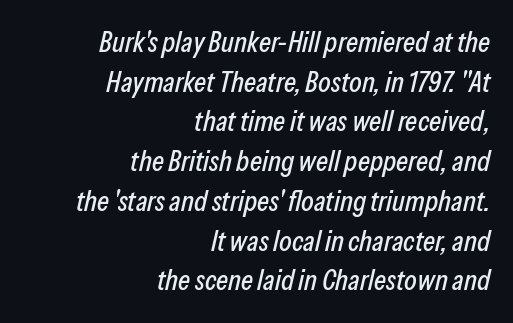
The image shows 29 px condensed type, italic (leaning right); set right-aligned, normal line spacing (1.37x), normal letter spacing, not underlined; low stroke contrast and a medium x-height.
